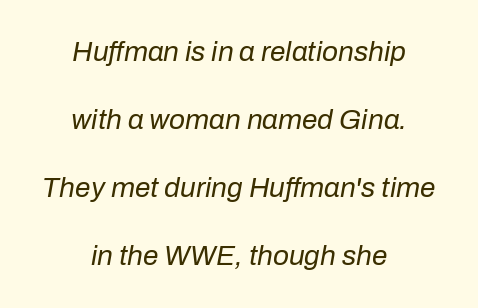
{"italic": "yes", "lean": "right", "slant_degrees": 10, "bold": "no", "weight": "regular", "width": "normal", "stroke_contrast": "low", "x_height": "medium", "monospaced": "no", "underline": "no", "align": "center", "line_spacing": "loose", "line_spacing_ratio": 2.43, "letter_spacing": "normal", "letter_spacing_em": 0.0, "glyph_px": 28}
